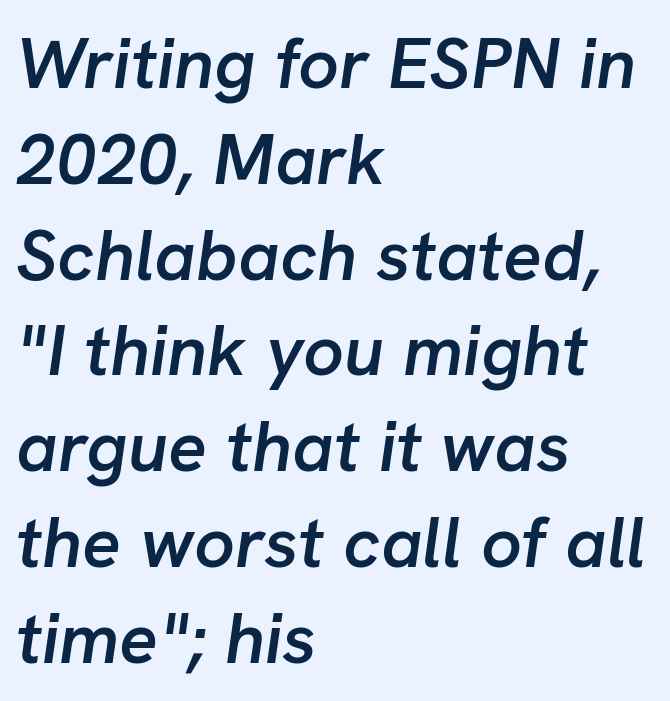
{"italic": "yes", "lean": "right", "slant_degrees": 8, "bold": "semi", "weight": "semibold", "width": "normal", "stroke_contrast": "low", "x_height": "medium", "monospaced": "no", "underline": "no", "align": "left", "line_spacing": "normal", "line_spacing_ratio": 1.33, "letter_spacing": "normal", "letter_spacing_em": 0.0, "glyph_px": 72}
